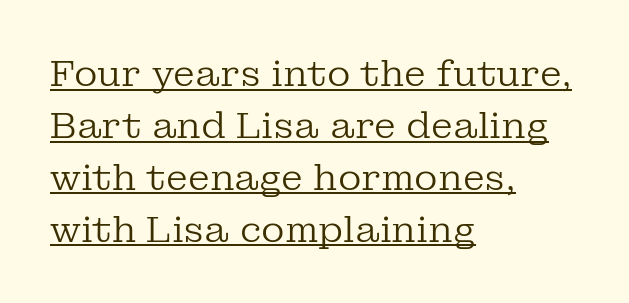
{"serif": "yes", "italic": "no", "bold": "no", "weight": "regular", "width": "normal", "stroke_contrast": "low", "x_height": "medium", "monospaced": "no", "underline": "yes", "align": "left", "line_spacing": "normal", "line_spacing_ratio": 1.44, "letter_spacing": "normal", "letter_spacing_em": 0.0, "glyph_px": 36}
